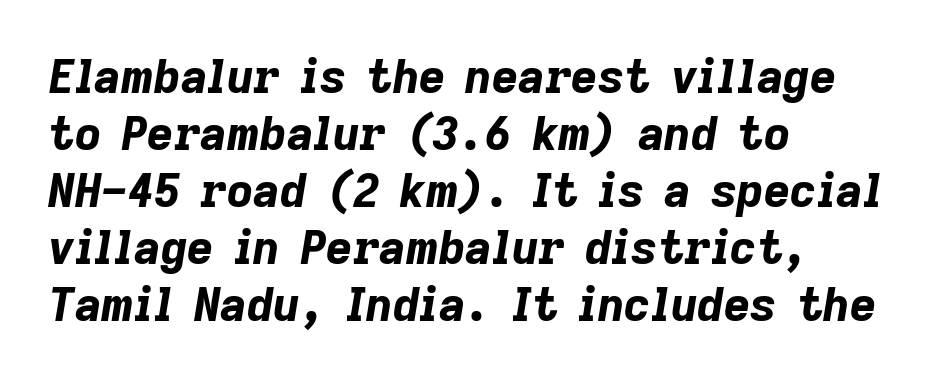
{"italic": "yes", "lean": "right", "slant_degrees": 9, "bold": "yes", "weight": "bold", "width": "normal", "stroke_contrast": "low", "x_height": "medium", "monospaced": "no", "underline": "no", "align": "left", "line_spacing_ratio": 1.24, "letter_spacing": "normal", "letter_spacing_em": 0.0, "glyph_px": 46}
